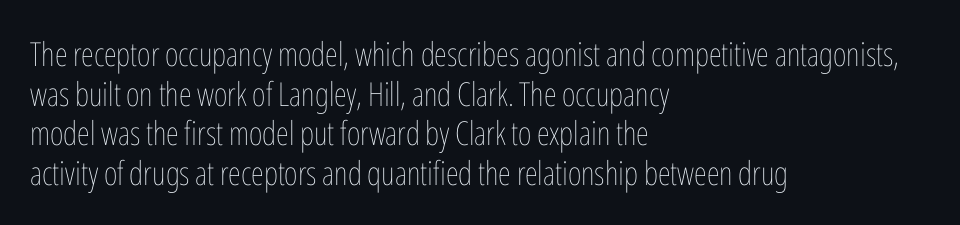
The lettering holds an erect, upright posture throughout. Stroke mass is kept to a normal reading level or below. Clear beneath every line of the passage. This sample has the flowing, uneven cadence of proportional lettering. Default kerning and tracking; the words read as compact shapes.
